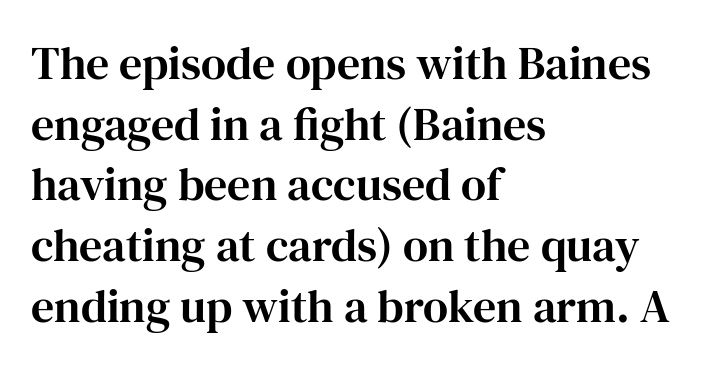
The image shows 46 px serif type, upright; set left-aligned, normal line spacing (1.32x), normal letter spacing, not underlined; high stroke contrast and a medium x-height.
